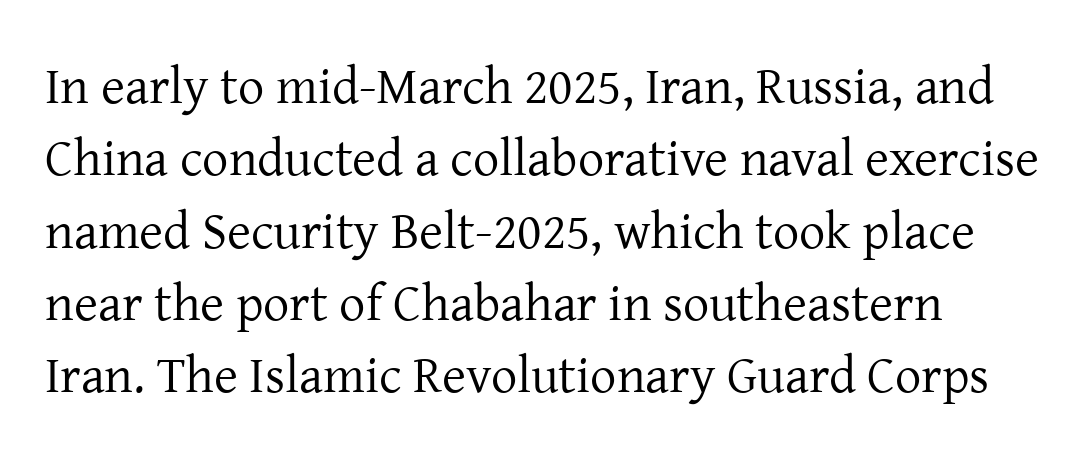
Evenly set lines give the paragraph a standard silhouette. Note the varied advance widths — an 'i' is clearly narrower than an 'm'. Is the letter spacing exaggerated? No — it looks like the ordinary default. Heaviness? Minimal to ordinary, like unemphasized prose. The letters carry serifs — small finishing strokes at the ends of their stems.
